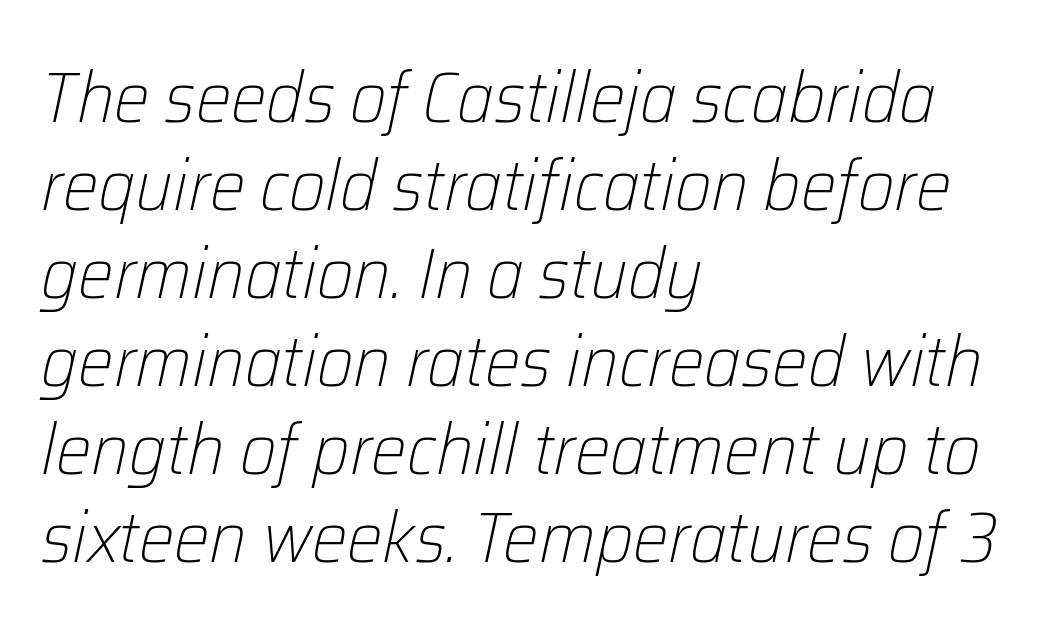
{"italic": "yes", "lean": "right", "slant_degrees": 12, "bold": "no", "weight": "light", "width": "normal", "stroke_contrast": "low", "x_height": "medium", "monospaced": "no", "underline": "no", "align": "left", "line_spacing_ratio": 1.24, "letter_spacing": "normal", "letter_spacing_em": 0.0, "glyph_px": 71}
